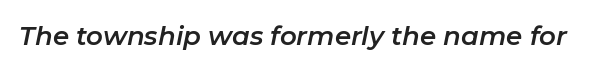
{"italic": "yes", "lean": "right", "slant_degrees": 11, "underline": "no", "letter_spacing": "normal", "letter_spacing_em": 0.0, "glyph_px": 26}
